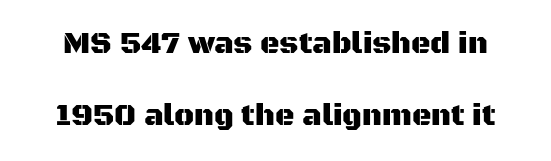
Q: Is the text italic (slanted)? A: No, it is upright.
Q: Is the typeface a serif or a sans-serif typeface? A: Sans-serif.
Q: Is the text underlined? A: No.
Q: Is the spacing between letters normal or unusually wide? A: Normal.
Q: Is the spacing between lines tight, normal or loose? A: Loose.
Q: Width (condensed, normal, or wide)? A: Normal.
Q: Stroke contrast? A: Medium.
Q: x-height? A: Large.
Q: Monospaced? A: No.
